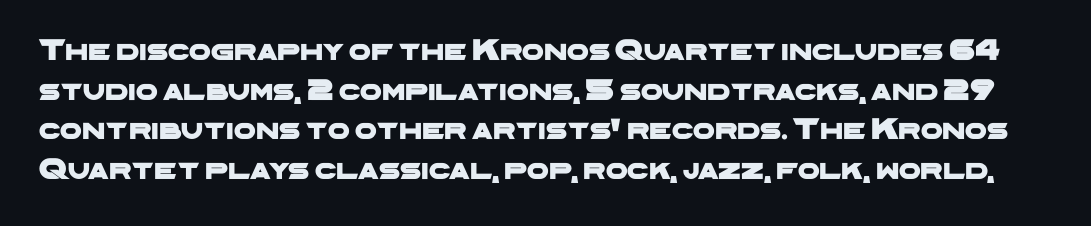
The image shows 31 px wide sans-serif type; set normal line spacing (1.28x), normal letter spacing, not underlined; low stroke contrast and a medium x-height.
